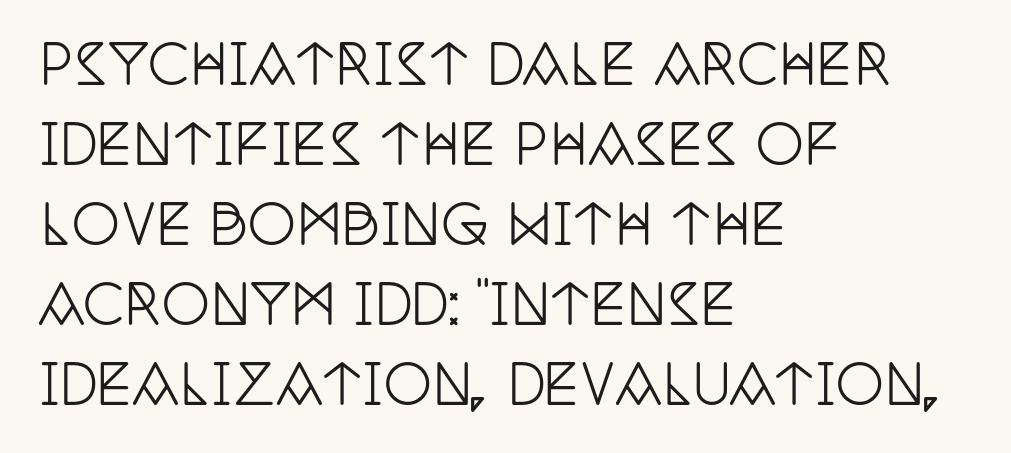
The image shows 54 px condensed serif type, upright; set left-aligned, normal line spacing (1.48x), normal letter spacing, not underlined; low stroke contrast and a large x-height.
